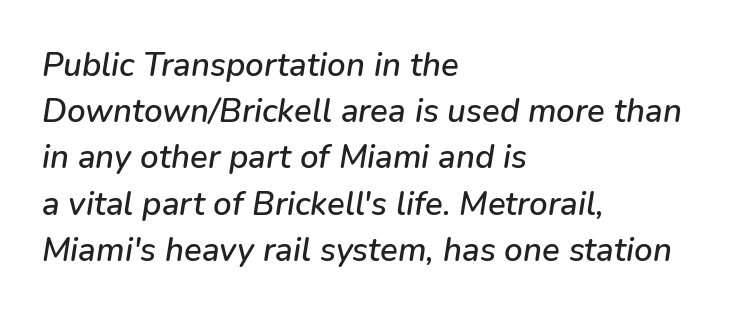
{"italic": "yes", "lean": "right", "slant_degrees": 9, "width": "normal", "stroke_contrast": "low", "x_height": "medium", "monospaced": "no", "underline": "no", "align": "left", "line_spacing": "normal", "line_spacing_ratio": 1.4, "letter_spacing": "normal", "letter_spacing_em": 0.0, "glyph_px": 33}
